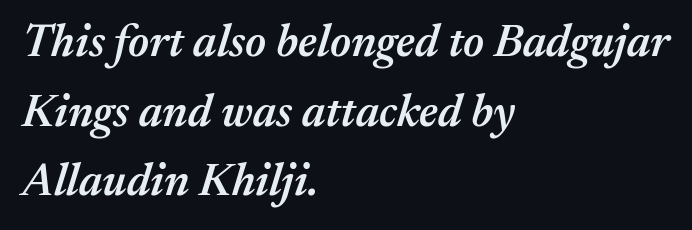
{"italic": "yes", "lean": "right", "slant_degrees": 17, "bold": "semi", "weight": "semibold", "width": "normal", "stroke_contrast": "medium", "x_height": "medium", "monospaced": "no", "underline": "no", "align": "left", "line_spacing": "normal", "line_spacing_ratio": 1.55, "letter_spacing": "normal", "letter_spacing_em": 0.0, "glyph_px": 45}
